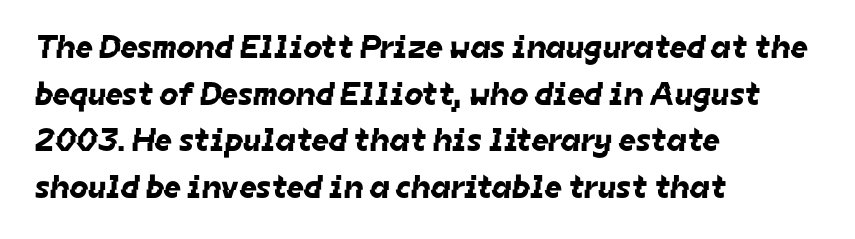
Q: Is the typeface a serif or a sans-serif typeface? A: Sans-serif.
Q: Is the text underlined? A: No.
Q: How is the paragraph aligned? A: Left-aligned.
Q: Is the spacing between letters normal or unusually wide? A: Normal.
Q: Is the spacing between lines tight, normal or loose? A: Normal.
Q: Width (condensed, normal, or wide)? A: Normal.
Q: Stroke contrast? A: Low.
Q: x-height? A: Medium.
Q: Monospaced? A: No.
